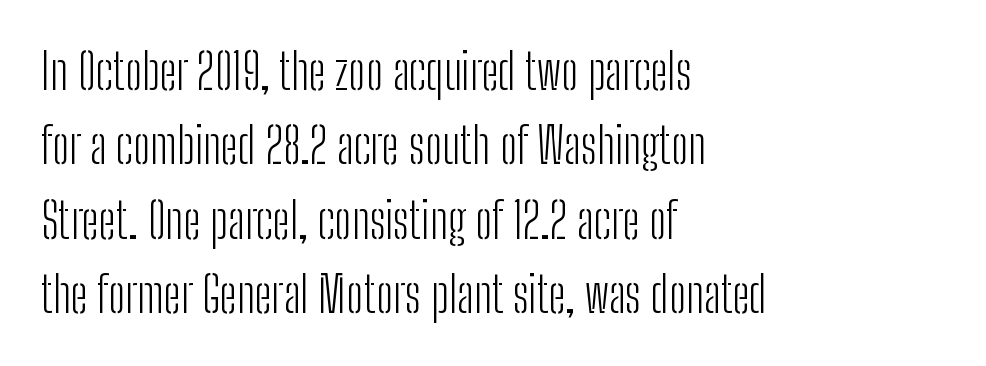
This is the regular roman posture of the typeface. You could not count columns in this text — the font is proportionally spaced. This is sans-serif lettering, the kind often seen on screens and signage. Has an underline been added? It has not. Line spacing here is normal. The letterforms sit shoulder to shoulder at normal distance.
